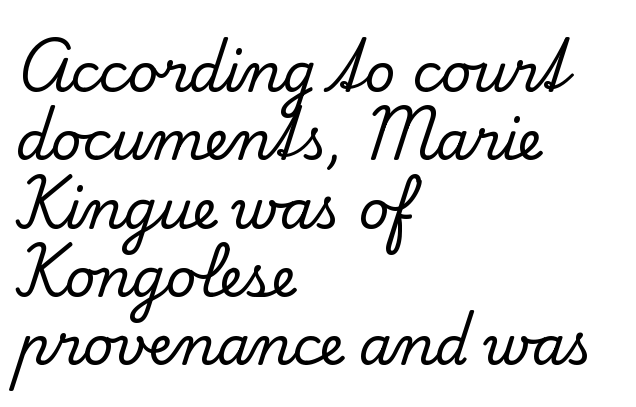
Left-aligned paragraph, ragged on the right. Baseline-to-baseline distance is the conventional proportion of letter height. Here the designer chose a conventional face with non-uniform glyph widths. Letterform terminals end in serifs throughout the passage.
